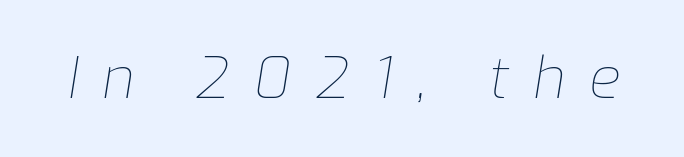
Q: Is the text bold? A: No.
Q: Is the text italic (slanted)? A: Yes, it leans right by about 9 degrees.
Q: Is the text underlined? A: No.
Q: Is the spacing between letters normal or unusually wide? A: Unusually wide.
Q: Width (condensed, normal, or wide)? A: Normal.
Q: Stroke contrast? A: Low.
Q: x-height? A: Medium.
Q: Monospaced? A: No.
